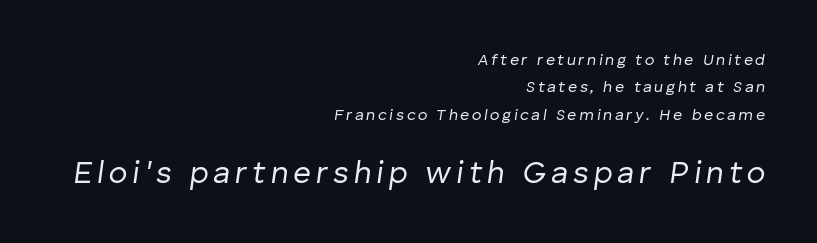
The image shows 31 px regular-weight type, italic (leaning right); set right-aligned, line spacing 1.71x, not underlined; the second (bottom) block is 1.94x larger; low stroke contrast and a medium x-height.
